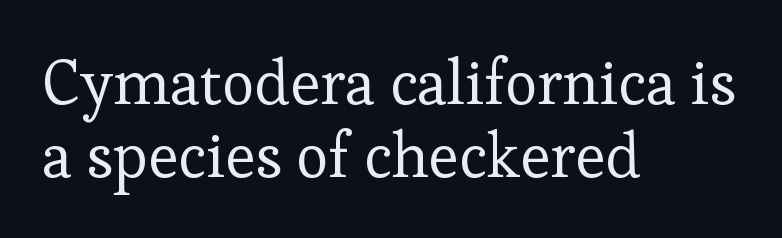
Q: Is the text bold? A: No.
Q: Is the text italic (slanted)? A: No, it is upright.
Q: Is the typeface a serif or a sans-serif typeface? A: Serif.
Q: Is the text underlined? A: No.
Q: How is the paragraph aligned? A: Left-aligned.
Q: Is the spacing between letters normal or unusually wide? A: Normal.
Q: Width (condensed, normal, or wide)? A: Normal.
Q: Stroke contrast? A: Low.
Q: x-height? A: Medium.
Q: Monospaced? A: No.
